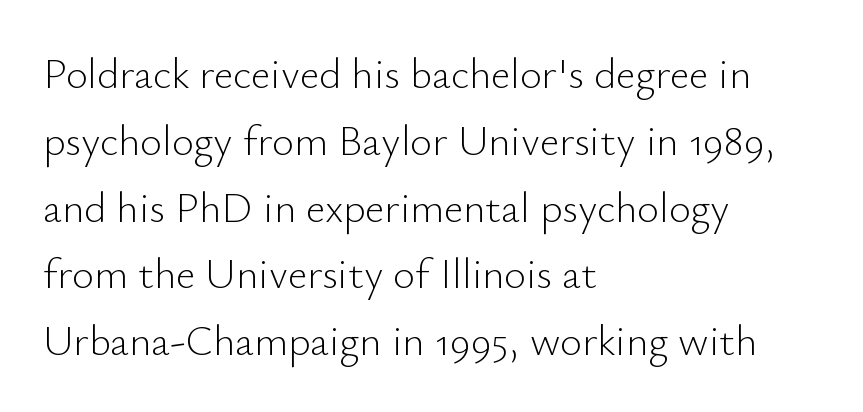
The type is set solid horizontally, with unmodified tracking. Glance below the letters and you will spot only blank space. Is the type heavy? It reads as light-to-regular instead. The vertical gap from one line to the next is medium. The letters advance in unequal steps, a hallmark of proportional type.
